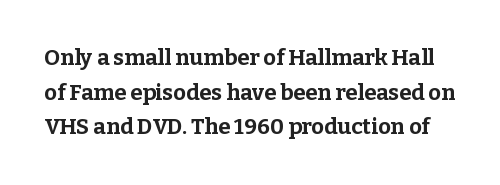
Q: Is the text bold? A: Yes.
Q: Is the text italic (slanted)? A: No, it is upright.
Q: Is the text underlined? A: No.
Q: Is the spacing between letters normal or unusually wide? A: Normal.
Q: Is the spacing between lines tight, normal or loose? A: Normal.
